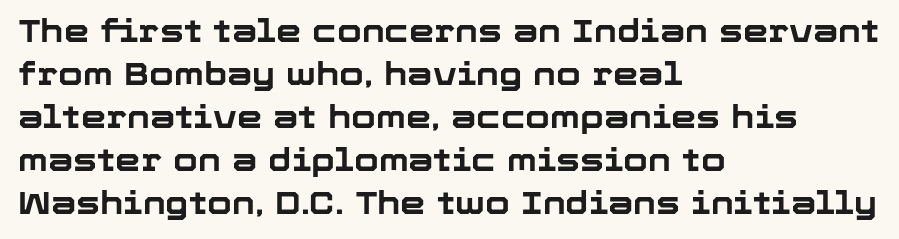
{"serif": "no", "italic": "no", "bold": "yes", "weight": "bold", "width": "normal", "stroke_contrast": "low", "x_height": "medium", "monospaced": "no", "underline": "no", "align": "left", "line_spacing": "normal", "line_spacing_ratio": 1.34, "letter_spacing": "normal", "letter_spacing_em": 0.0, "glyph_px": 32}
